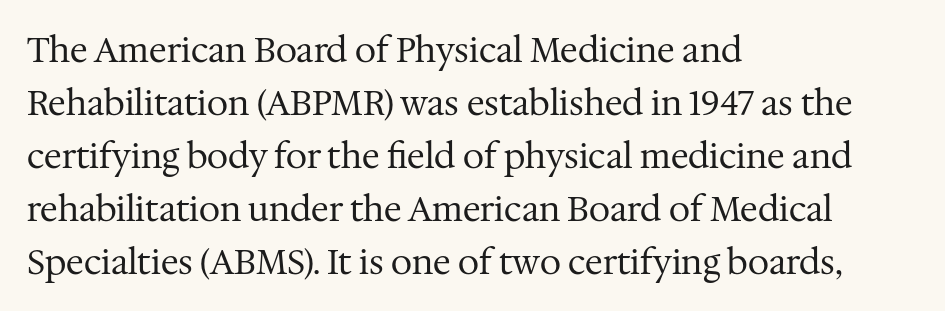
Q: Is the text bold? A: No.
Q: Is the text italic (slanted)? A: No, it is upright.
Q: Is the typeface a serif or a sans-serif typeface? A: Serif.
Q: Is the text underlined? A: No.
Q: How is the paragraph aligned? A: Left-aligned.
Q: Is the spacing between letters normal or unusually wide? A: Normal.
Q: Is the spacing between lines tight, normal or loose? A: Normal.
Q: Width (condensed, normal, or wide)? A: Normal.
Q: Stroke contrast? A: Medium.
Q: x-height? A: Medium.
Q: Monospaced? A: No.
